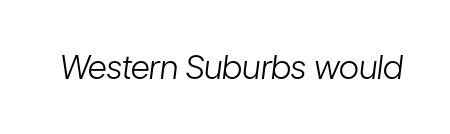
{"italic": "yes", "lean": "right", "slant_degrees": 7, "bold": "no", "weight": "light", "width": "condensed", "stroke_contrast": "low", "x_height": "medium", "monospaced": "no", "underline": "no", "letter_spacing": "normal", "letter_spacing_em": 0.0, "glyph_px": 33}
